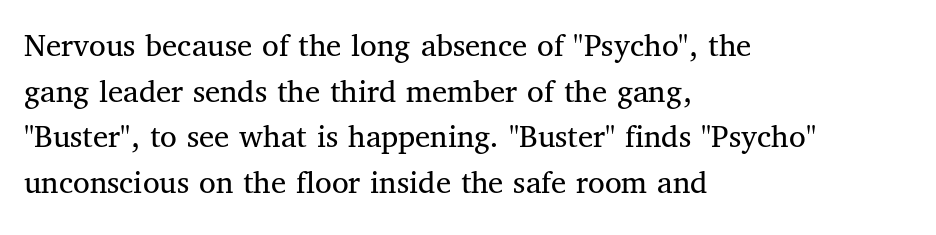
{"serif": "yes", "italic": "no", "bold": "no", "weight": "regular", "width": "normal", "stroke_contrast": "medium", "x_height": "medium", "monospaced": "no", "underline": "no", "align": "left", "line_spacing": "normal", "line_spacing_ratio": 1.34, "letter_spacing": "normal", "letter_spacing_em": 0.0, "glyph_px": 34}
